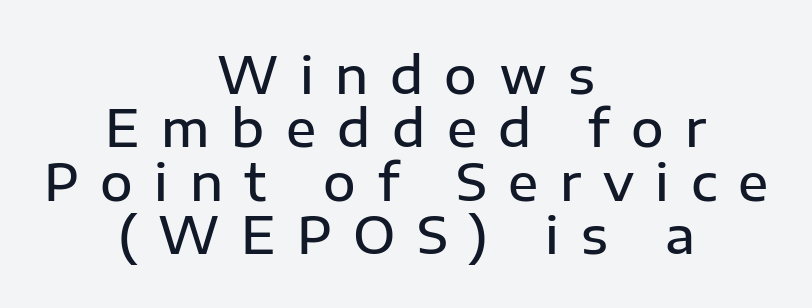
The image shows 50 px semibold sans-serif type, upright; set centered, tight line spacing (1.07x), unusually wide letter spacing (+0.43 em), not underlined; low stroke contrast and a medium x-height.
